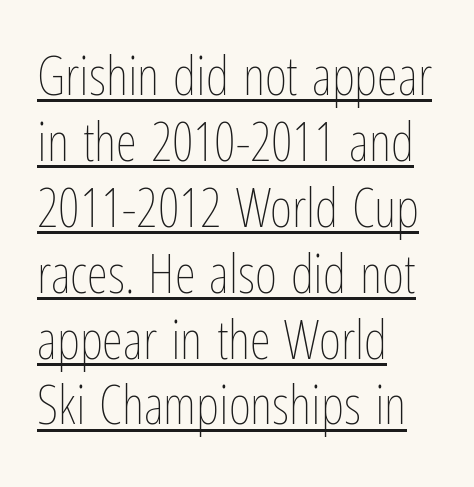
The image shows 54 px thin, condensed type, upright; set left-aligned, line spacing 1.22x, normal letter spacing, underlined; low stroke contrast and a medium x-height.
